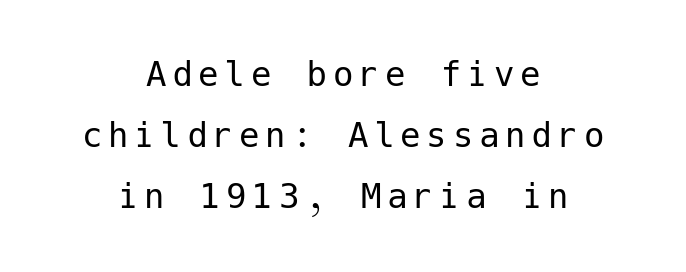
Q: Is the text bold? A: No.
Q: Is the text italic (slanted)? A: No, it is upright.
Q: Is the typeface a serif or a sans-serif typeface? A: Sans-serif.
Q: Is the text underlined? A: No.
Q: How is the paragraph aligned? A: Centered.
Q: Is the spacing between lines tight, normal or loose? A: Normal.
Q: Width (condensed, normal, or wide)? A: Normal.
Q: Stroke contrast? A: Low.
Q: x-height? A: Medium.
